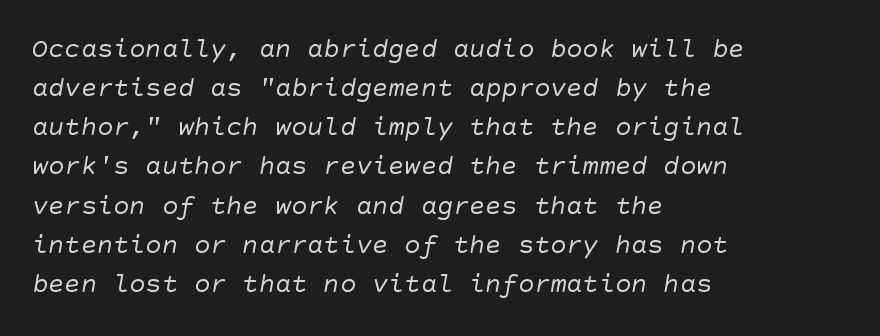
The rows are spaced the way most documents space them. Compared with typical body copy, the letter spacing here is the same. Heaviness? Minimal to ordinary, like unemphasized prose. The strip under each line holds only bare page.
